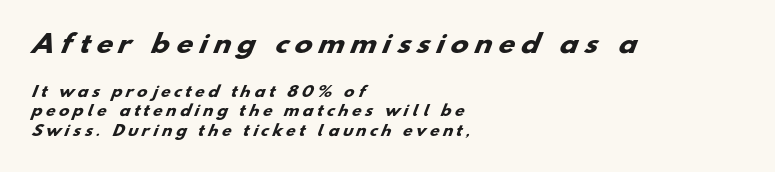
Summary of vertical rhythm: regular, with standard interline spacing. Has an underline been added? It has not. The compositor pushed each line to the left boundary. Loose tracking; the words dissolve into strings of separated letters.
